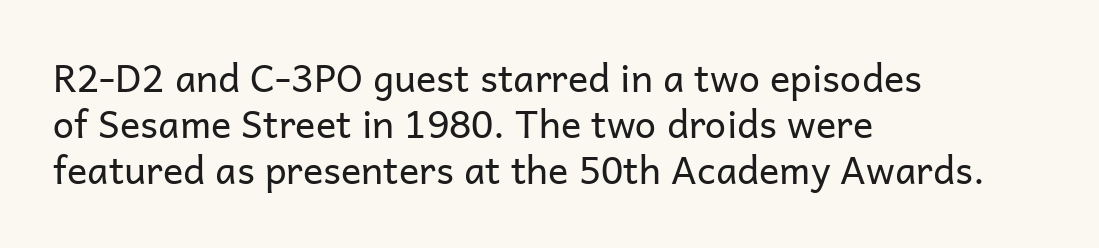
Q: Is the text bold? A: No.
Q: Is the text italic (slanted)? A: No, it is upright.
Q: Is the typeface a serif or a sans-serif typeface? A: Sans-serif.
Q: Is the text underlined? A: No.
Q: How is the paragraph aligned? A: Left-aligned.
Q: Is the spacing between letters normal or unusually wide? A: Normal.
Q: Width (condensed, normal, or wide)? A: Normal.
Q: Stroke contrast? A: Low.
Q: x-height? A: Medium.
Q: Monospaced? A: No.
